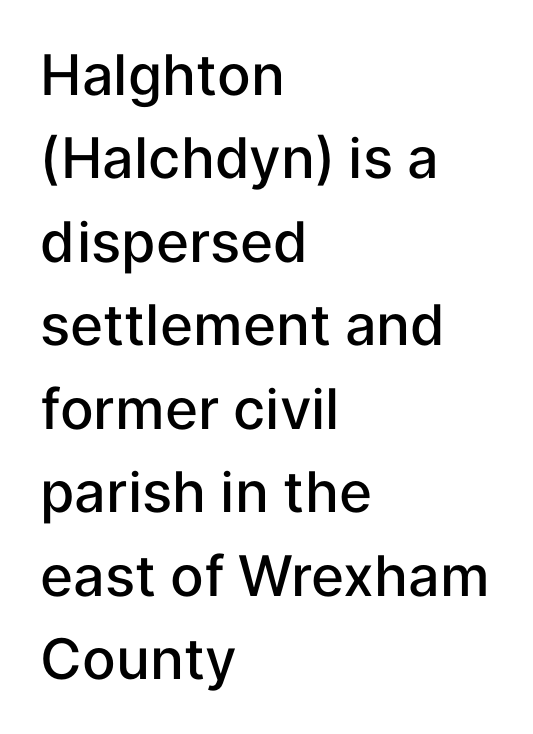
The image shows 56 px semibold sans-serif type, upright; set left-aligned, normal line spacing (1.49x), normal letter spacing, not underlined; low stroke contrast and a medium x-height.
